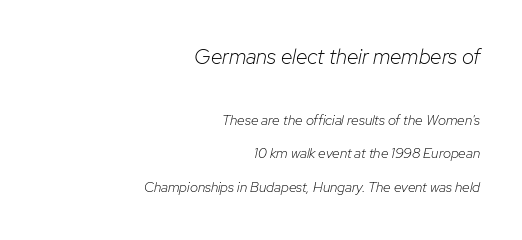
The image shows 21 px text type, italic (leaning right); set right-aligned, loose line spacing (2.42x), normal letter spacing, not underlined; the first (top) block is 1.5x larger.
